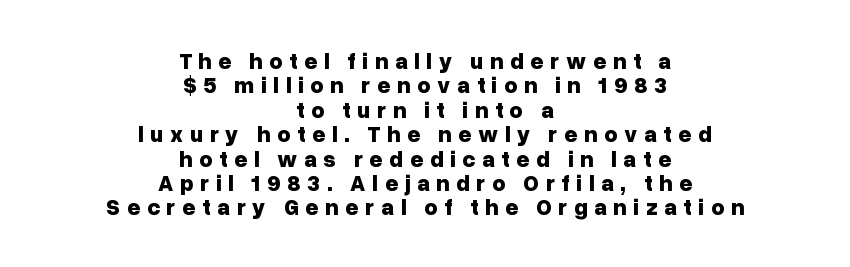
Leading is clearly below the norm, producing a dense column. In CSS terms this would be text-align: center. Underlining? Definitely not there. Does extra space separate the letters? Yes, quite a lot of it. Typographic density is high because the face is bold. Do the letters lean? They stand straight.
